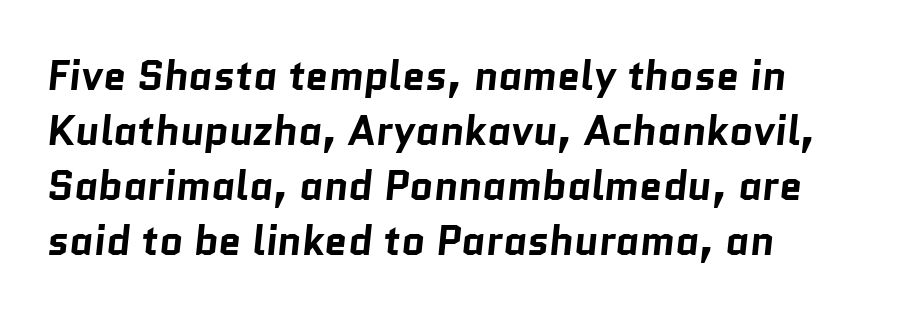
Q: Is the text bold? A: Yes.
Q: Is the typeface a serif or a sans-serif typeface? A: Sans-serif.
Q: Is the text underlined? A: No.
Q: How is the paragraph aligned? A: Left-aligned.
Q: Is the spacing between letters normal or unusually wide? A: Normal.
Q: Is the spacing between lines tight, normal or loose? A: Normal.
Q: Width (condensed, normal, or wide)? A: Normal.
Q: Stroke contrast? A: Low.
Q: x-height? A: Medium.
Q: Monospaced? A: No.
